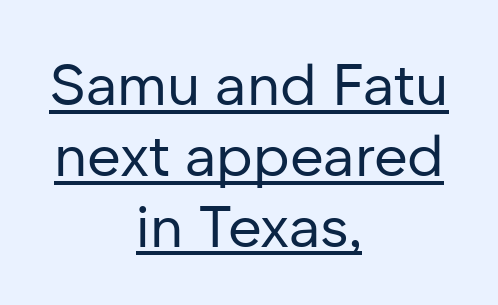
{"serif": "no", "italic": "no", "bold": "no", "weight": "regular", "width": "normal", "stroke_contrast": "low", "x_height": "medium", "monospaced": "no", "underline": "yes", "align": "center", "line_spacing_ratio": 1.22, "letter_spacing": "normal", "letter_spacing_em": 0.0, "glyph_px": 58}
